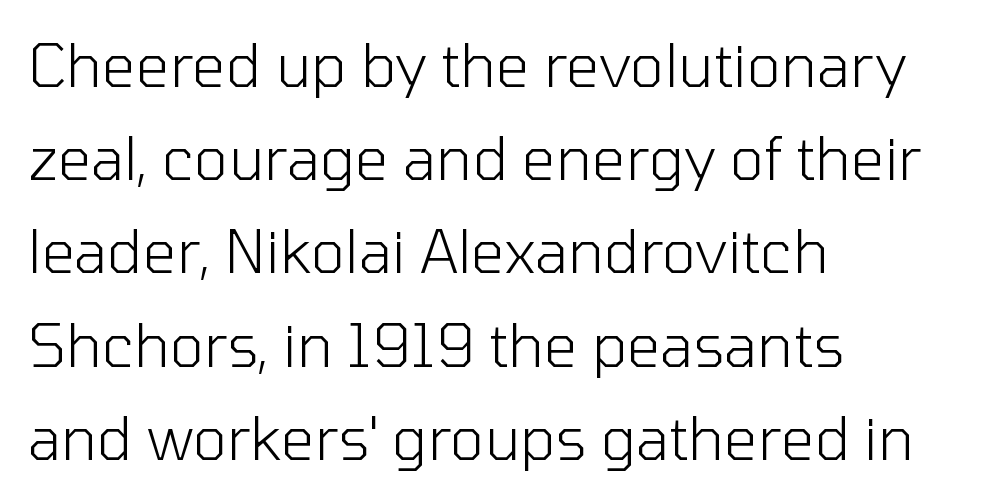
Q: Is the text bold? A: No.
Q: Is the text italic (slanted)? A: No, it is upright.
Q: Is the typeface a serif or a sans-serif typeface? A: Sans-serif.
Q: Is the text underlined? A: No.
Q: How is the paragraph aligned? A: Left-aligned.
Q: Is the spacing between letters normal or unusually wide? A: Normal.
Q: Is the spacing between lines tight, normal or loose? A: Normal.
Q: Width (condensed, normal, or wide)? A: Normal.
Q: Stroke contrast? A: Low.
Q: x-height? A: Medium.
Q: Monospaced? A: No.
